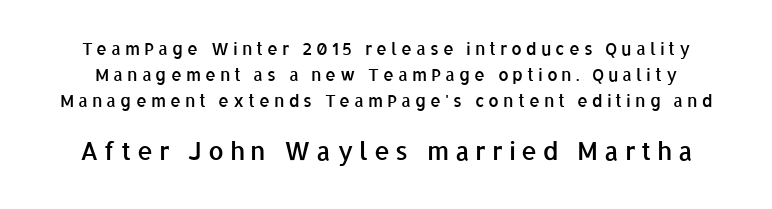
Q: Is the text bold? A: Semi-bold.
Q: Is the text italic (slanted)? A: No, it is upright.
Q: Is the text underlined? A: No.
Q: Is the spacing between letters normal or unusually wide? A: Unusually wide.
Q: Is the spacing between lines tight, normal or loose? A: Normal.
Q: Which block of text is set in a larger size, the first (top) or the second (bottom)? A: The second (bottom) one.
